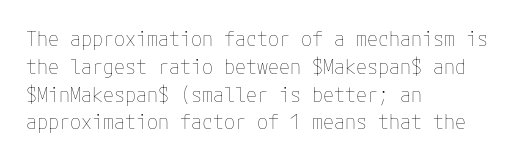
The image shows 20 px text type, upright; set left-aligned, normal line spacing (1.39x), normal letter spacing, not underlined.
